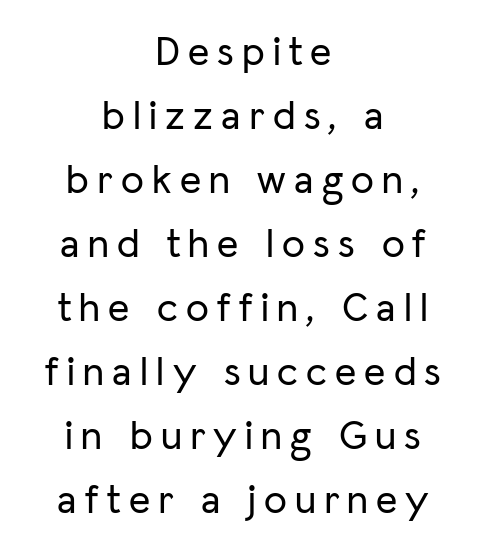
Upright lettering throughout. Interline gaps are of average width in this sample. Do the characters align in a grid? No, the font is proportional. Horizontal alignment here is central, giving a formal, balanced look. Letterform terminals end flat and unadorned throughout the passage. Does extra space separate the letters? Yes, quite a lot of it.
